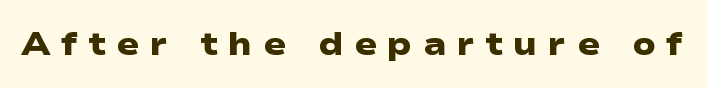
The image shows 33 px heavy, wide sans-serif type; set unusually wide letter spacing (+0.32 em), not underlined; low stroke contrast and a medium x-height.
